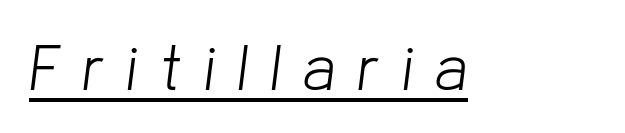
The image shows 65 px light type, italic (leaning right); set unusually wide letter spacing (+0.34 em), underlined; low stroke contrast and a medium x-height.
